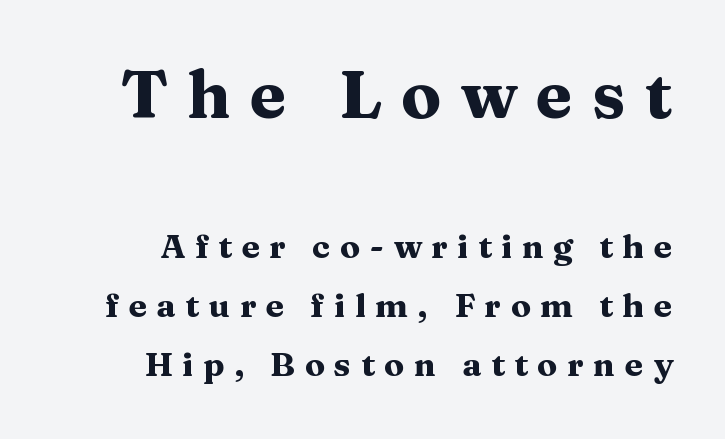
The image shows 66 px heavy, wide serif type, upright; set line spacing 1.8x, unusually wide letter spacing (+0.29 em), not underlined; the first (top) block is 2.0x larger; medium stroke contrast and a medium x-height.
